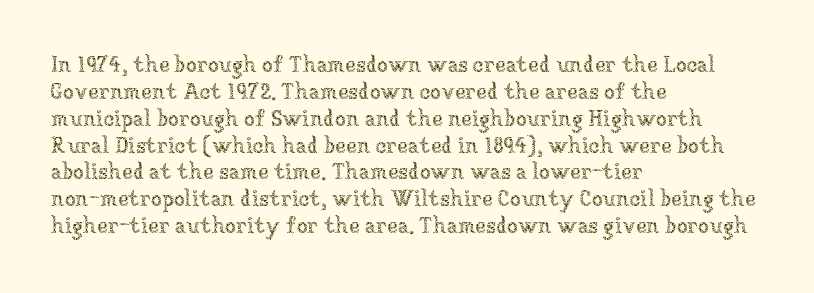
The image shows 22 px text type, upright; set left-aligned, line spacing 1.22x, normal letter spacing, not underlined.
